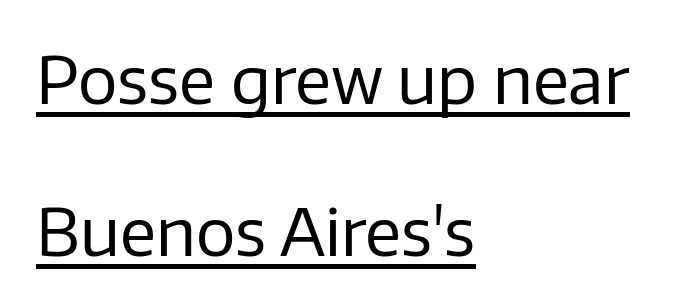
Q: Is the text bold? A: No.
Q: Is the text italic (slanted)? A: No, it is upright.
Q: Is the typeface a serif or a sans-serif typeface? A: Sans-serif.
Q: Is the text underlined? A: Yes.
Q: How is the paragraph aligned? A: Left-aligned.
Q: Is the spacing between letters normal or unusually wide? A: Normal.
Q: Is the spacing between lines tight, normal or loose? A: Loose.
Q: Width (condensed, normal, or wide)? A: Normal.
Q: Stroke contrast? A: Low.
Q: x-height? A: Medium.
Q: Monospaced? A: No.
